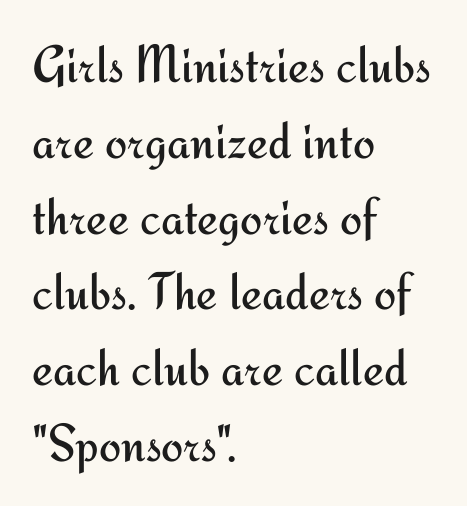
The image shows 53 px regular-weight sans-serif type, upright; set left-aligned, normal line spacing (1.43x), normal letter spacing, not underlined; medium stroke contrast and a small x-height.
